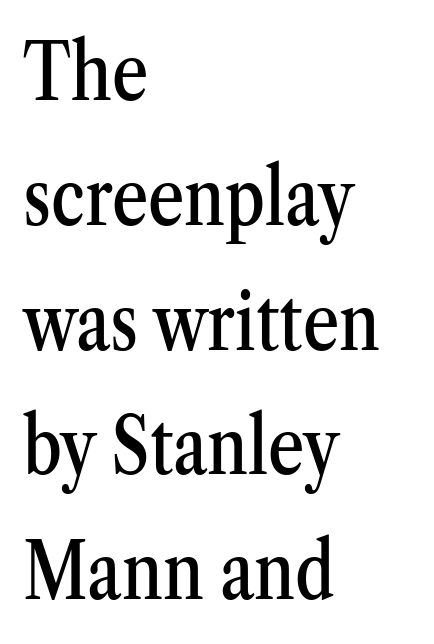
Q: Is the text italic (slanted)? A: No, it is upright.
Q: Is the typeface a serif or a sans-serif typeface? A: Serif.
Q: Is the text underlined? A: No.
Q: How is the paragraph aligned? A: Left-aligned.
Q: Is the spacing between letters normal or unusually wide? A: Normal.
Q: Is the spacing between lines tight, normal or loose? A: Normal.
Q: Width (condensed, normal, or wide)? A: Condensed.
Q: Stroke contrast? A: Medium.
Q: x-height? A: Medium.
Q: Monospaced? A: No.
